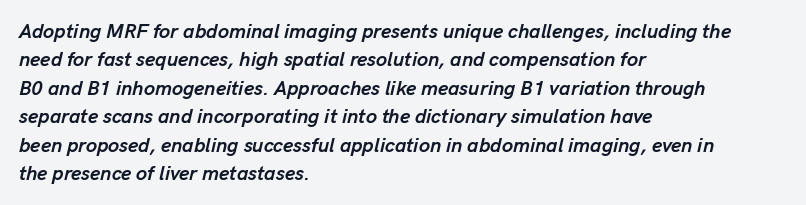
The image shows 20 px bold type, italic (leaning right); set left-aligned, normal line spacing (1.42x), normal letter spacing, not underlined.
